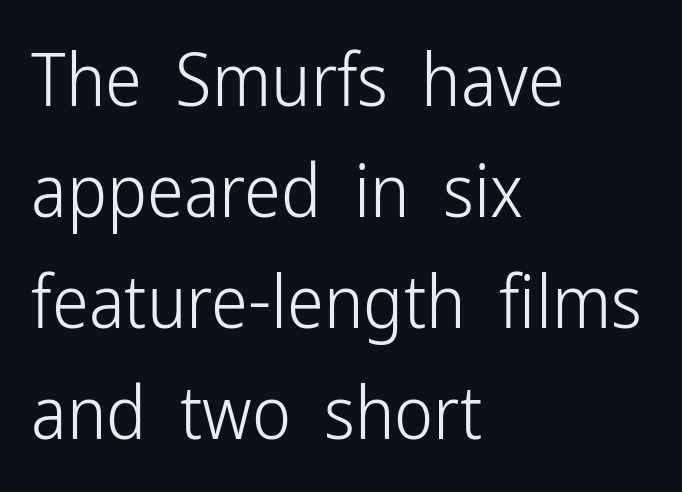
The image shows 74 px light, condensed sans-serif type, upright; set left-aligned, normal line spacing (1.5x), normal letter spacing, not underlined; low stroke contrast and a medium x-height.
